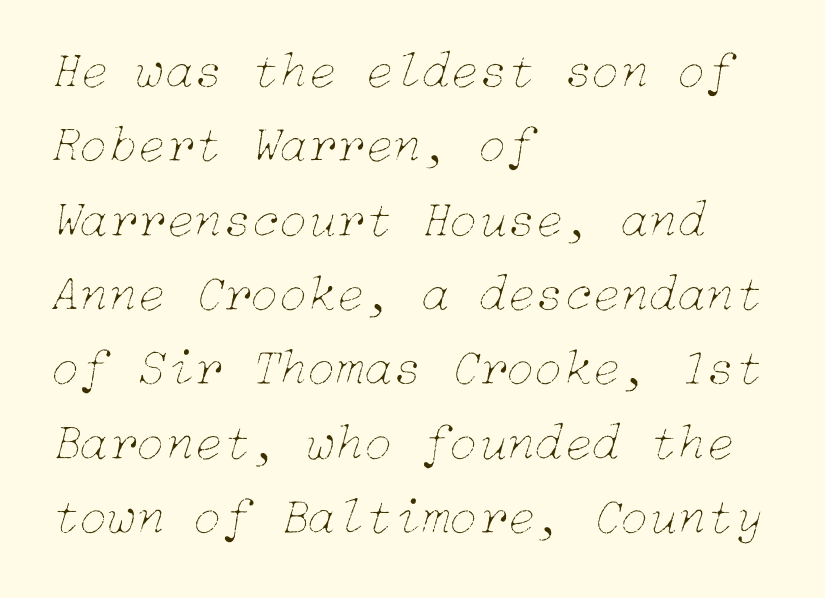
The passage shown leans; its letterforms are oblique. The space beneath each line is pristine and unruled. Line spacing here is normal. Line starts are locked; line ends wander. Nothing heavy about these letters — not bold at all. Compared with typical body copy, the letter spacing here is the same.
